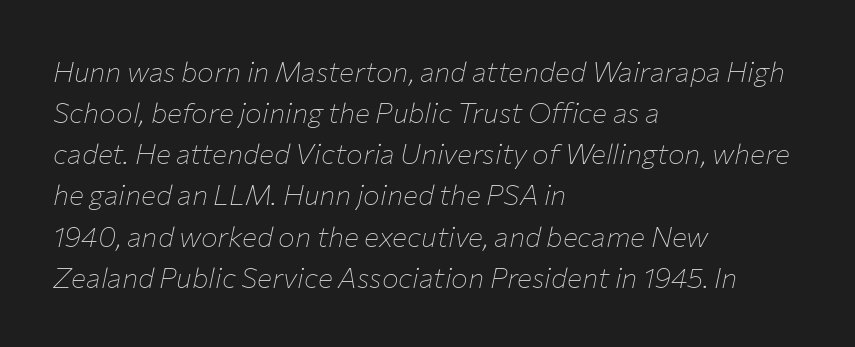
Q: Is the text bold? A: No.
Q: Is the text italic (slanted)? A: Yes, it leans right by about 12 degrees.
Q: Is the text underlined? A: No.
Q: How is the paragraph aligned? A: Left-aligned.
Q: Is the spacing between letters normal or unusually wide? A: Normal.
Q: Is the spacing between lines tight, normal or loose? A: Normal.
Q: Width (condensed, normal, or wide)? A: Normal.
Q: Stroke contrast? A: Low.
Q: x-height? A: Medium.
Q: Monospaced? A: No.
